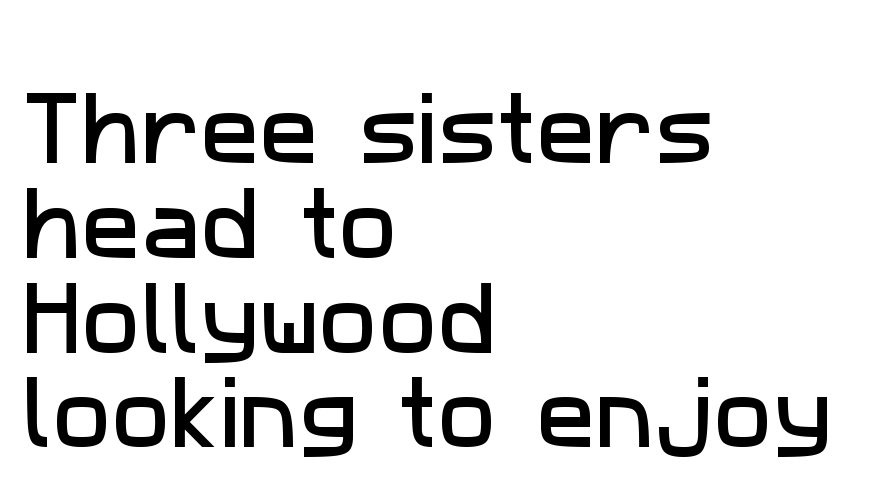
Q: Is the typeface a serif or a sans-serif typeface? A: Sans-serif.
Q: Is the text underlined? A: No.
Q: How is the paragraph aligned? A: Left-aligned.
Q: Is the spacing between letters normal or unusually wide? A: Normal.
Q: Width (condensed, normal, or wide)? A: Normal.
Q: Stroke contrast? A: Low.
Q: x-height? A: Medium.
Q: Monospaced? A: No.
